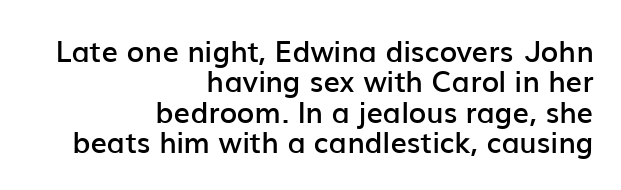
The image shows 29 px semibold sans-serif type, upright; set right-aligned, tight line spacing (1.05x), normal letter spacing, not underlined; low stroke contrast and a medium x-height.
